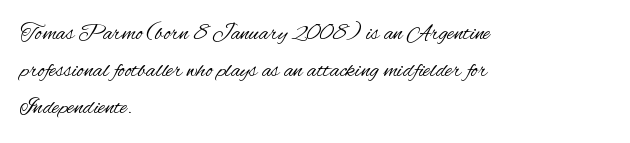
The rendering uses a moderate line-height, typical for paragraphs. The cut favours lightness, reaching ordinary text weight at its darkest. A student would call this left alignment; a typographer would say flush left, rag right. Honestly, there is no underline to notice here at all. The letterforms sit shoulder to shoulder at normal distance.
